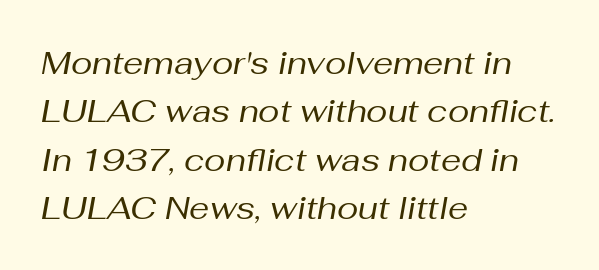
{"italic": "yes", "lean": "right", "slant_degrees": 10, "bold": "no", "weight": "regular", "width": "normal", "stroke_contrast": "medium", "x_height": "medium", "monospaced": "no", "underline": "no", "align": "left", "line_spacing": "normal", "line_spacing_ratio": 1.51, "letter_spacing": "normal", "letter_spacing_em": 0.0, "glyph_px": 32}
